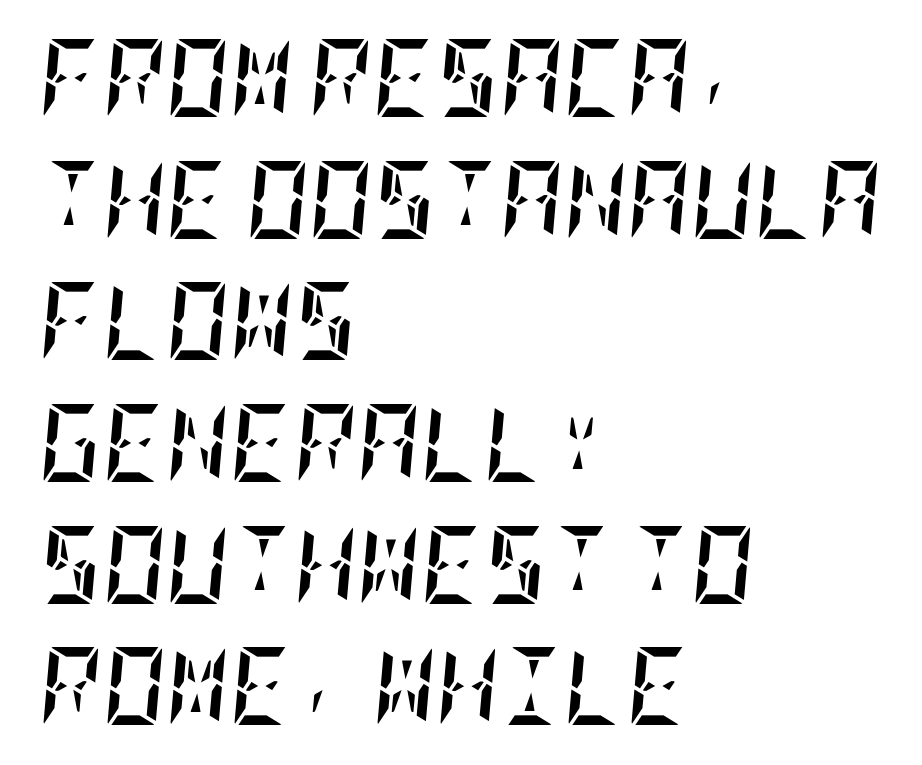
Q: Is the text bold? A: Yes.
Q: Is the text italic (slanted)? A: Yes, it leans right by about 5 degrees.
Q: Is the text underlined? A: No.
Q: How is the paragraph aligned? A: Left-aligned.
Q: Is the spacing between letters normal or unusually wide? A: Normal.
Q: Is the spacing between lines tight, normal or loose? A: Normal.
Q: Width (condensed, normal, or wide)? A: Condensed.
Q: Stroke contrast? A: Low.
Q: x-height? A: Large.
